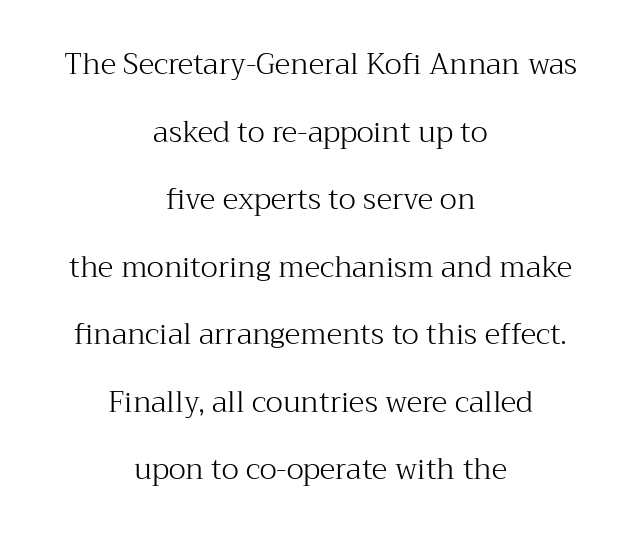
Q: Is the text bold? A: No.
Q: Is the text italic (slanted)? A: No, it is upright.
Q: Is the typeface a serif or a sans-serif typeface? A: Serif.
Q: Is the text underlined? A: No.
Q: How is the paragraph aligned? A: Centered.
Q: Is the spacing between letters normal or unusually wide? A: Normal.
Q: Is the spacing between lines tight, normal or loose? A: Loose.
Q: Width (condensed, normal, or wide)? A: Normal.
Q: Stroke contrast? A: Medium.
Q: x-height? A: Medium.
Q: Monospaced? A: No.
